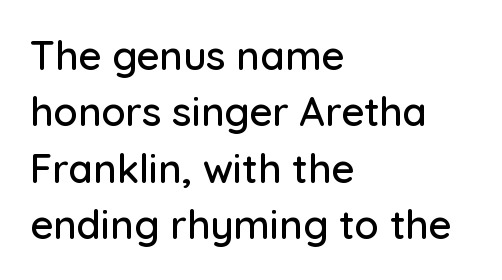
The image shows 40 px sans-serif type, upright; set left-aligned, normal line spacing (1.41x), normal letter spacing, not underlined; low stroke contrast and a medium x-height.
